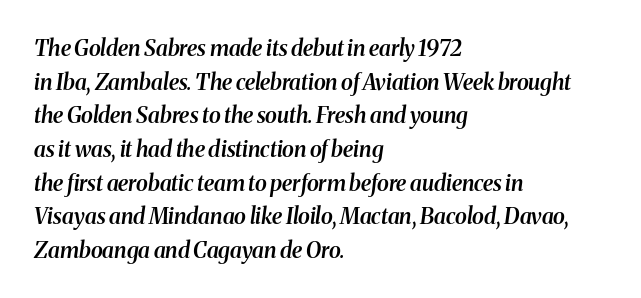
Q: Is the text bold? A: Semi-bold.
Q: Is the text italic (slanted)? A: Yes, it leans right by about 8 degrees.
Q: Is the text underlined? A: No.
Q: How is the paragraph aligned? A: Left-aligned.
Q: Is the spacing between letters normal or unusually wide? A: Normal.
Q: Is the spacing between lines tight, normal or loose? A: Normal.
